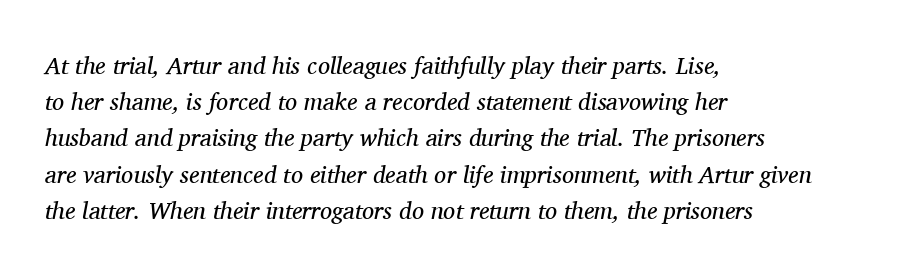
Q: Is the text bold? A: No.
Q: Is the text italic (slanted)? A: Yes, it leans right by about 11 degrees.
Q: Is the text underlined? A: No.
Q: How is the paragraph aligned? A: Left-aligned.
Q: Is the spacing between letters normal or unusually wide? A: Normal.
Q: Is the spacing between lines tight, normal or loose? A: Normal.
